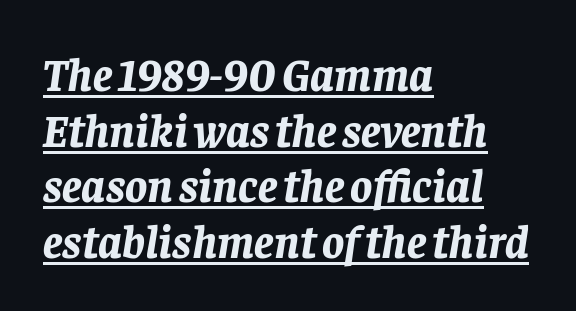
Q: Is the text bold? A: Yes.
Q: Is the text italic (slanted)? A: Yes, it leans right by about 8 degrees.
Q: Is the text underlined? A: Yes.
Q: How is the paragraph aligned? A: Left-aligned.
Q: Is the spacing between letters normal or unusually wide? A: Normal.
Q: Width (condensed, normal, or wide)? A: Normal.
Q: Stroke contrast? A: Low.
Q: x-height? A: Large.
Q: Monospaced? A: No.
